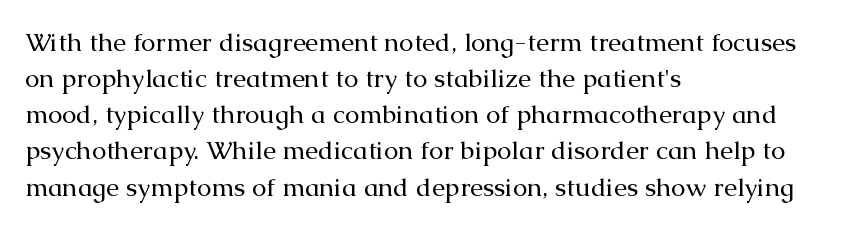
Q: Is the text bold? A: No.
Q: Is the text italic (slanted)? A: No, it is upright.
Q: Is the text underlined? A: No.
Q: How is the paragraph aligned? A: Left-aligned.
Q: Is the spacing between letters normal or unusually wide? A: Normal.
Q: Is the spacing between lines tight, normal or loose? A: Normal.
